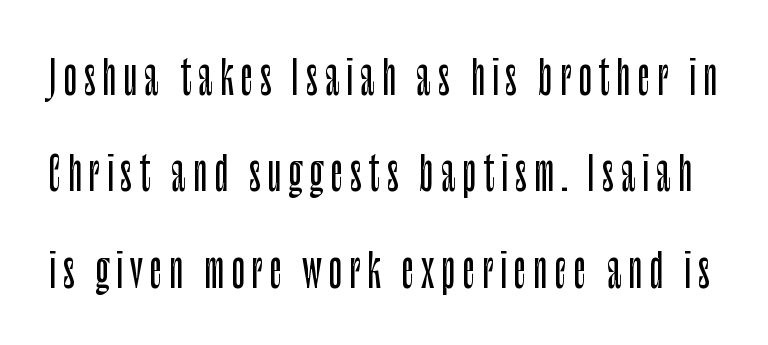
A typesetter would call this proportional, since set widths differ per character. Is there any slant? The stems are plumb. The gap between lines stays unmarked. Each letter's strokes conclude bluntly, with no projecting serifs. You could fit nearly another row in the gap between these rows.
